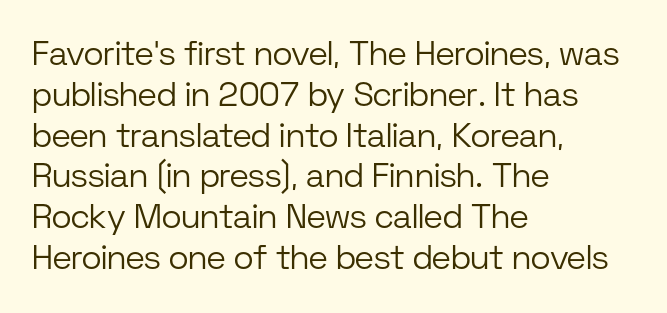
{"serif": "no", "italic": "no", "bold": "no", "weight": "light", "width": "normal", "stroke_contrast": "low", "x_height": "medium", "monospaced": "no", "underline": "no", "align": "left", "line_spacing_ratio": 1.2, "letter_spacing": "normal", "letter_spacing_em": 0.0, "glyph_px": 34}
